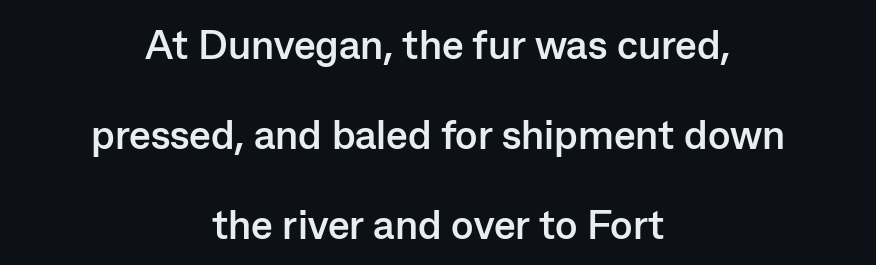
The image shows 41 px semibold sans-serif type, upright; set centered, loose line spacing (2.19x), normal letter spacing, not underlined; low stroke contrast and a medium x-height.
